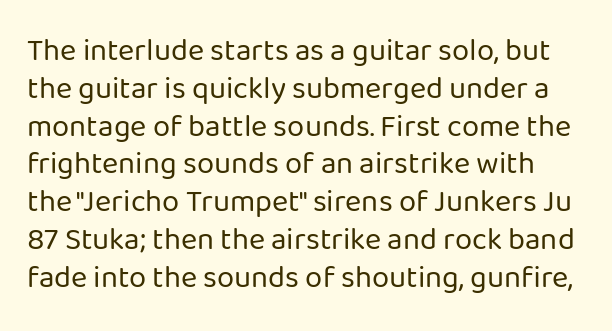
The image shows 31 px regular-weight sans-serif type, upright; set line spacing 1.22x, normal letter spacing, not underlined; low stroke contrast and a medium x-height.
